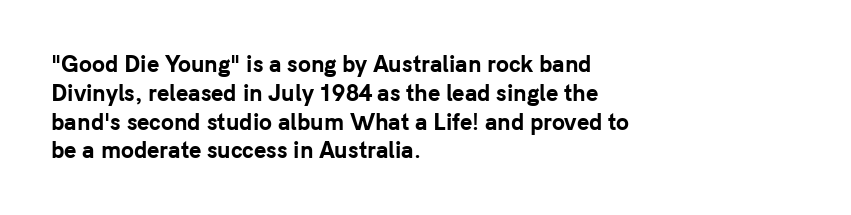
{"italic": "no", "bold": "yes", "underline": "no", "align": "left", "line_spacing": "normal", "line_spacing_ratio": 1.37, "letter_spacing": "normal", "letter_spacing_em": 0.0, "glyph_px": 21}
